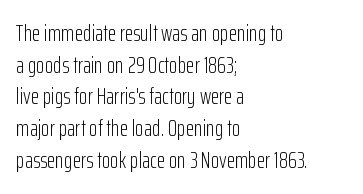
{"italic": "no", "bold": "no", "underline": "no", "align": "left", "line_spacing": "normal", "line_spacing_ratio": 1.44, "letter_spacing": "normal", "letter_spacing_em": 0.0, "glyph_px": 22}
